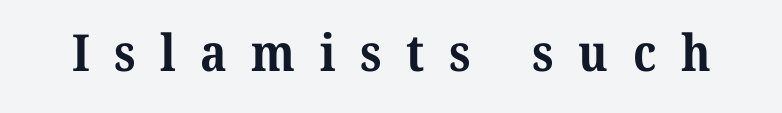
Each row of text sits above clean, open space. This sample has the flowing, uneven cadence of proportional lettering. How heavy is the stroke? Heavy — this is a bold. Examine the stroke ends and you'll spot serifs. The type is letterspaced generously, with wide tracking.
